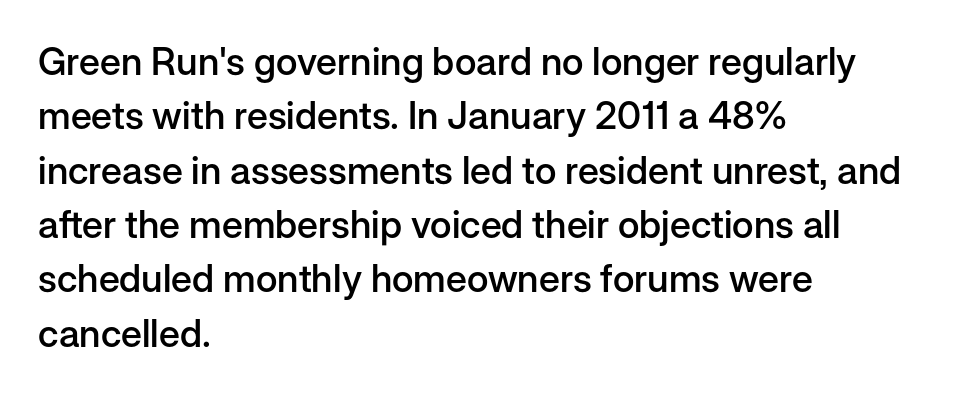
{"serif": "no", "italic": "no", "bold": "semi", "weight": "semibold", "width": "normal", "stroke_contrast": "low", "x_height": "medium", "monospaced": "no", "underline": "no", "align": "left", "line_spacing": "normal", "line_spacing_ratio": 1.43, "letter_spacing": "normal", "letter_spacing_em": 0.0, "glyph_px": 38}
